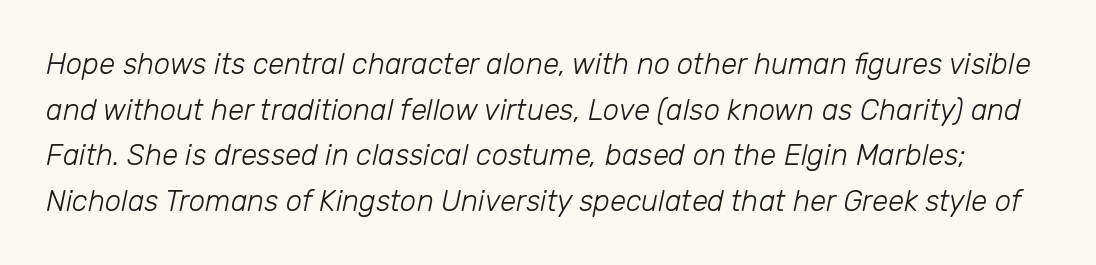
Q: Is the text bold? A: No.
Q: Is the text italic (slanted)? A: Yes, it leans right by about 12 degrees.
Q: Is the text underlined? A: No.
Q: Is the spacing between letters normal or unusually wide? A: Normal.
Q: Is the spacing between lines tight, normal or loose? A: Normal.
Q: Width (condensed, normal, or wide)? A: Normal.
Q: Stroke contrast? A: Low.
Q: x-height? A: Medium.
Q: Monospaced? A: No.
